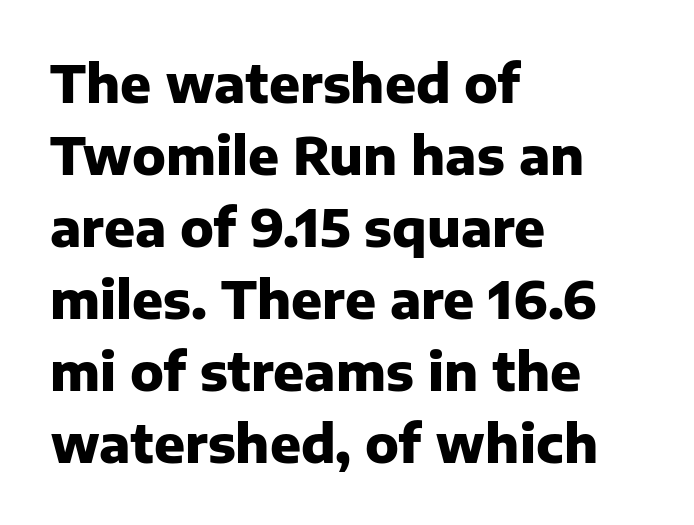
Q: Is the text bold? A: Yes.
Q: Is the text italic (slanted)? A: No, it is upright.
Q: Is the typeface a serif or a sans-serif typeface? A: Sans-serif.
Q: Is the text underlined? A: No.
Q: How is the paragraph aligned? A: Left-aligned.
Q: Is the spacing between letters normal or unusually wide? A: Normal.
Q: Is the spacing between lines tight, normal or loose? A: Normal.
Q: Width (condensed, normal, or wide)? A: Normal.
Q: Stroke contrast? A: Low.
Q: x-height? A: Medium.
Q: Monospaced? A: No.
